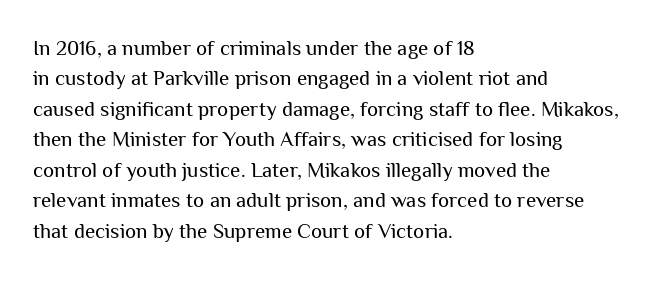
Q: Is the text bold? A: No.
Q: Is the text italic (slanted)? A: No, it is upright.
Q: Is the text underlined? A: No.
Q: How is the paragraph aligned? A: Left-aligned.
Q: Is the spacing between letters normal or unusually wide? A: Normal.
Q: Is the spacing between lines tight, normal or loose? A: Normal.
